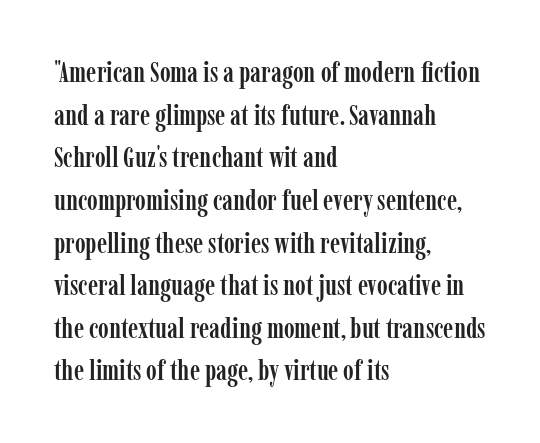
Q: Is the text italic (slanted)? A: No, it is upright.
Q: Is the typeface a serif or a sans-serif typeface? A: Serif.
Q: Is the text underlined? A: No.
Q: How is the paragraph aligned? A: Left-aligned.
Q: Is the spacing between letters normal or unusually wide? A: Normal.
Q: Is the spacing between lines tight, normal or loose? A: Normal.
Q: Width (condensed, normal, or wide)? A: Condensed.
Q: Stroke contrast? A: Low.
Q: x-height? A: Medium.
Q: Monospaced? A: No.
